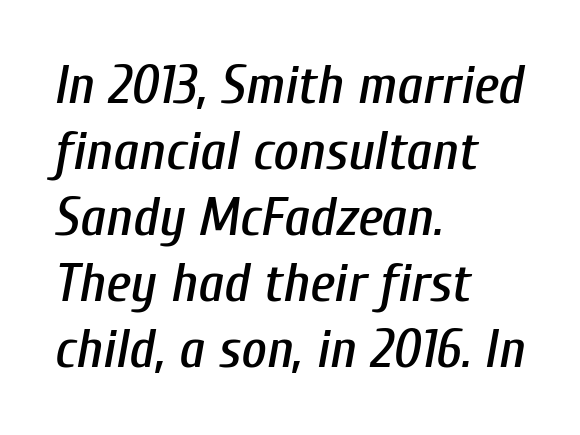
{"italic": "yes", "lean": "right", "slant_degrees": 10, "width": "condensed", "stroke_contrast": "low", "x_height": "medium", "monospaced": "no", "underline": "no", "align": "left", "line_spacing_ratio": 1.2, "letter_spacing": "normal", "letter_spacing_em": 0.0, "glyph_px": 55}
